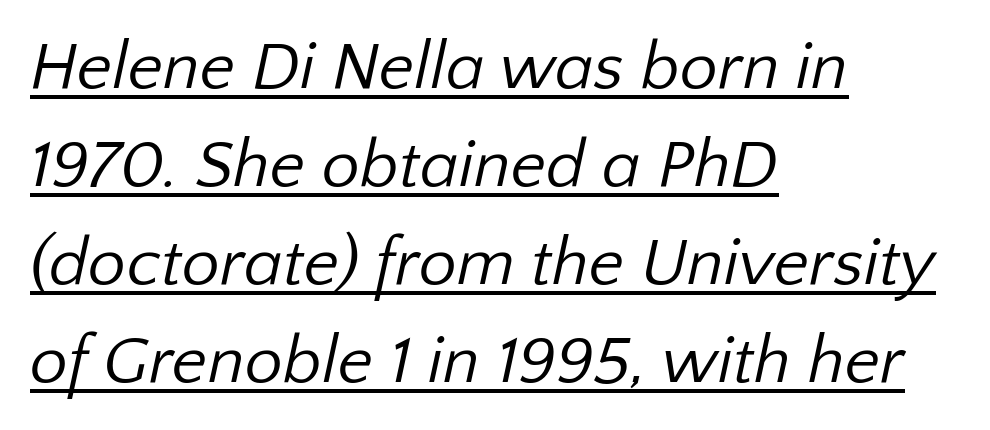
The image shows 68 px regular-weight sans-serif type; set left-aligned, normal line spacing (1.44x), normal letter spacing, underlined; low stroke contrast and a medium x-height.
